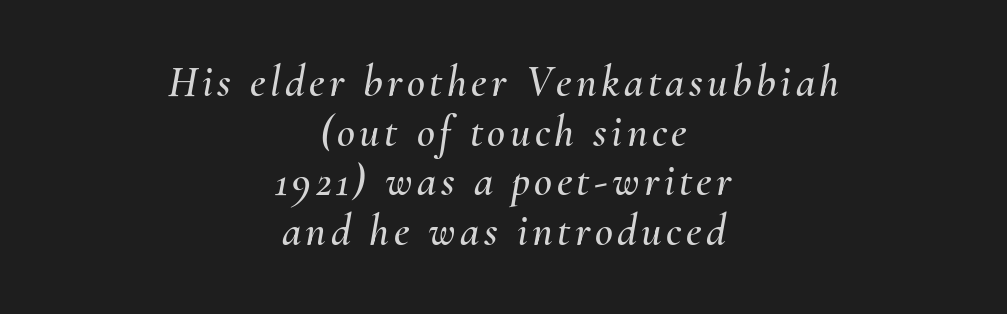
{"italic": "yes", "lean": "right", "slant_degrees": 10, "width": "normal", "stroke_contrast": "medium", "x_height": "small", "monospaced": "no", "underline": "no", "align": "center", "line_spacing": "tight", "line_spacing_ratio": 1.13, "glyph_px": 44}
